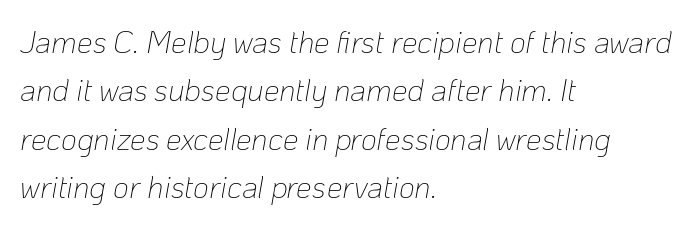
Q: Is the text bold? A: No.
Q: Is the text italic (slanted)? A: Yes, it leans right by about 10 degrees.
Q: Is the text underlined? A: No.
Q: How is the paragraph aligned? A: Left-aligned.
Q: Is the spacing between letters normal or unusually wide? A: Normal.
Q: Is the spacing between lines tight, normal or loose? A: Normal.
Q: Width (condensed, normal, or wide)? A: Normal.
Q: Stroke contrast? A: Low.
Q: x-height? A: Medium.
Q: Monospaced? A: No.
